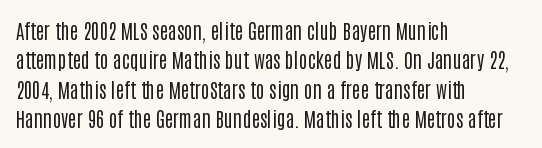
Q: Is the text bold? A: No.
Q: Is the text italic (slanted)? A: No, it is upright.
Q: Is the text underlined? A: No.
Q: How is the paragraph aligned? A: Left-aligned.
Q: Is the spacing between letters normal or unusually wide? A: Normal.
Q: Is the spacing between lines tight, normal or loose? A: Normal.
